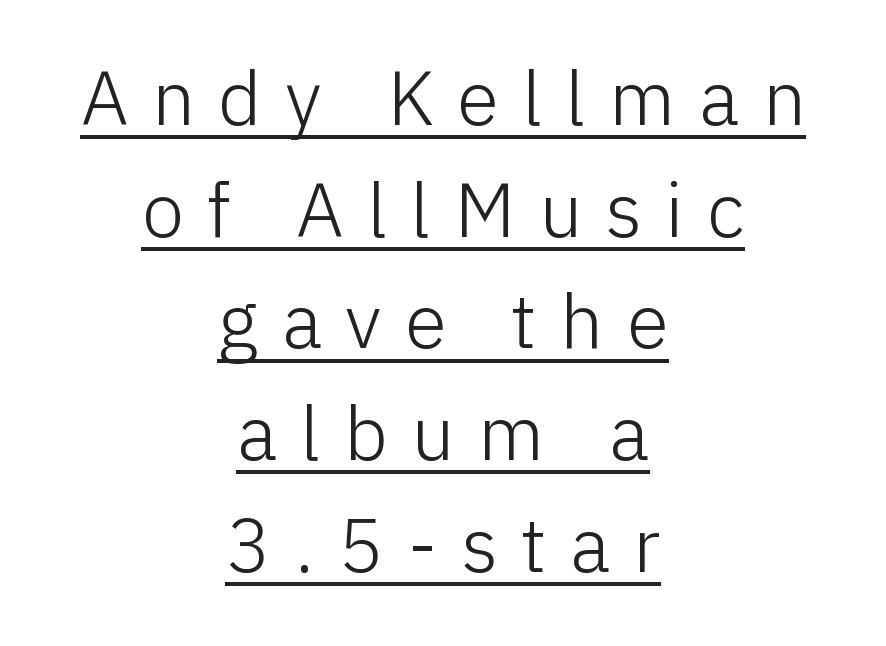
In terms of letterspacing, this is a distinctly airy, spread setting. Regarding serifs, this sample does without them. Is the block centered? Yes — each line is placed symmetrically about the middle. Nope, not italic — everything's standing straight. Summary of vertical rhythm: regular, with standard interline spacing. Compared with a typical body face, this is equally light or lighter still.
